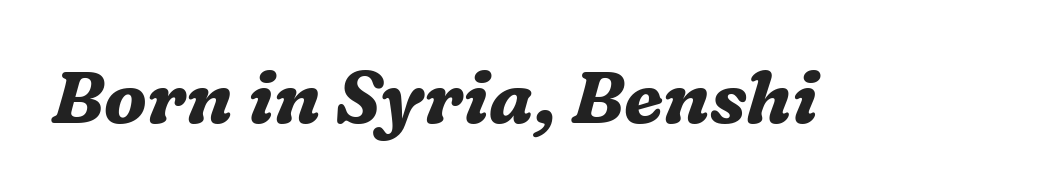
{"serif": "yes", "italic": "yes", "lean": "right", "slant_degrees": 16, "bold": "yes", "weight": "bold", "width": "normal", "stroke_contrast": "medium", "x_height": "medium", "monospaced": "no", "underline": "no", "letter_spacing": "normal", "letter_spacing_em": 0.0, "glyph_px": 73}
